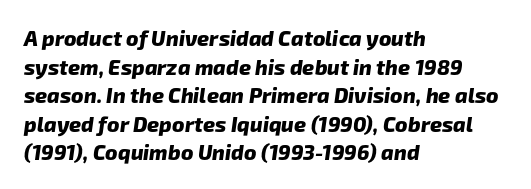
Words float on clear page, feet unadorned. Typesetter's note: full bold, strokes at maximum text heaviness. In terms of letterspacing, this is plain default setting. Every row of glyphs begins at an identical x-position on the left.
